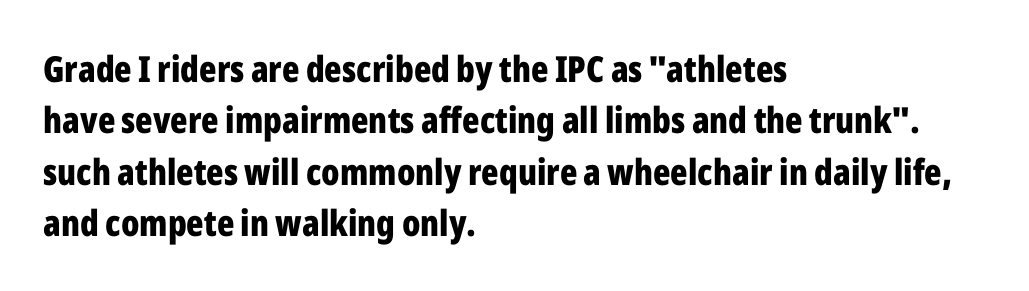
{"serif": "no", "italic": "no", "bold": "yes", "weight": "bold", "width": "condensed", "stroke_contrast": "low", "x_height": "medium", "monospaced": "no", "underline": "no", "align": "left", "line_spacing": "normal", "line_spacing_ratio": 1.43, "letter_spacing": "normal", "letter_spacing_em": 0.0, "glyph_px": 36}
